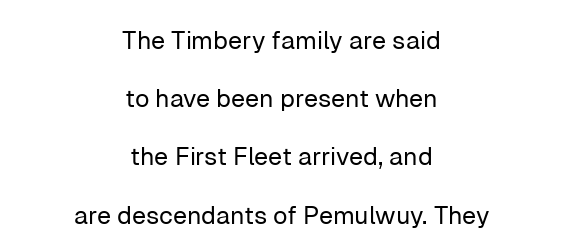
{"italic": "no", "bold": "no", "underline": "no", "align": "center", "line_spacing": "loose", "line_spacing_ratio": 2.33, "letter_spacing": "normal", "letter_spacing_em": 0.0, "glyph_px": 25}
